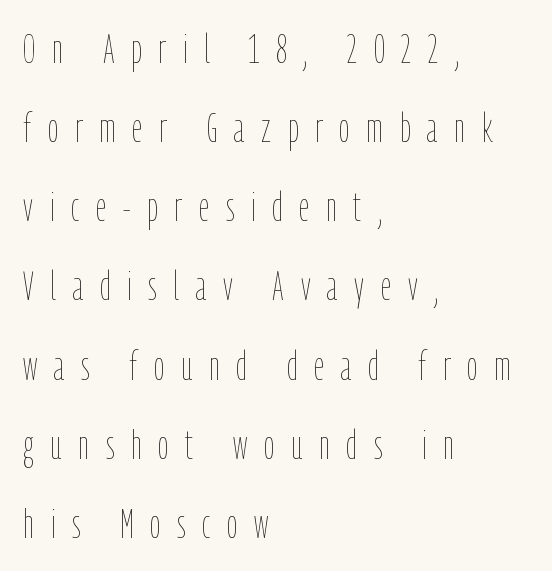
{"italic": "no", "bold": "no", "weight": "thin", "width": "condensed", "stroke_contrast": "low", "x_height": "medium", "monospaced": "no", "underline": "no", "align": "left", "line_spacing": "loose", "line_spacing_ratio": 1.93, "letter_spacing": "wide", "letter_spacing_em": 0.41, "glyph_px": 41}
